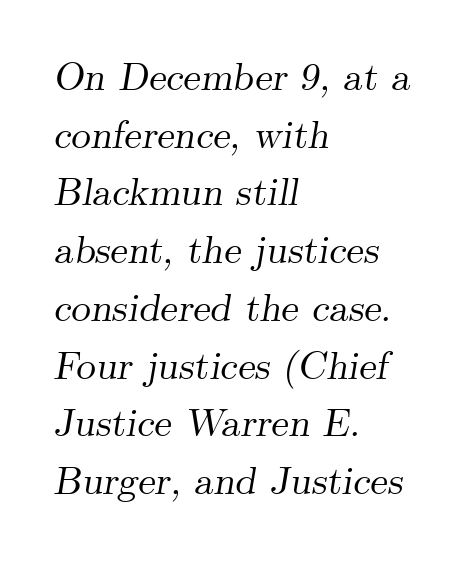
{"serif": "yes", "italic": "yes", "lean": "right", "slant_degrees": 9, "width": "normal", "stroke_contrast": "medium", "x_height": "small", "monospaced": "no", "underline": "no", "align": "left", "line_spacing": "normal", "line_spacing_ratio": 1.48, "letter_spacing": "normal", "letter_spacing_em": 0.0, "glyph_px": 39}
